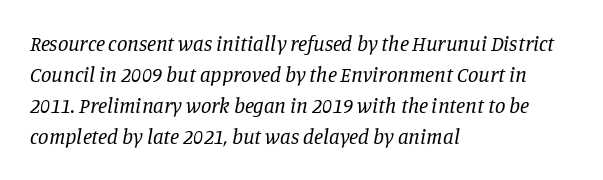
{"italic": "yes", "lean": "right", "slant_degrees": 11, "bold": "no", "underline": "no", "align": "left", "line_spacing": "normal", "line_spacing_ratio": 1.48, "letter_spacing": "normal", "letter_spacing_em": 0.0, "glyph_px": 21}
